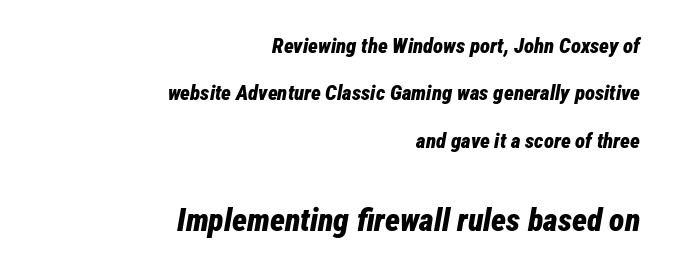
Q: Is the text bold? A: Yes.
Q: Is the text italic (slanted)? A: Yes, it leans right by about 12 degrees.
Q: Is the text underlined? A: No.
Q: How is the paragraph aligned? A: Right-aligned.
Q: Is the spacing between letters normal or unusually wide? A: Normal.
Q: Is the spacing between lines tight, normal or loose? A: Loose.
Q: Which block of text is set in a larger size, the first (top) or the second (bottom)? A: The second (bottom) one.
Q: Width (condensed, normal, or wide)? A: Condensed.
Q: Stroke contrast? A: Low.
Q: x-height? A: Medium.
Q: Monospaced? A: No.
